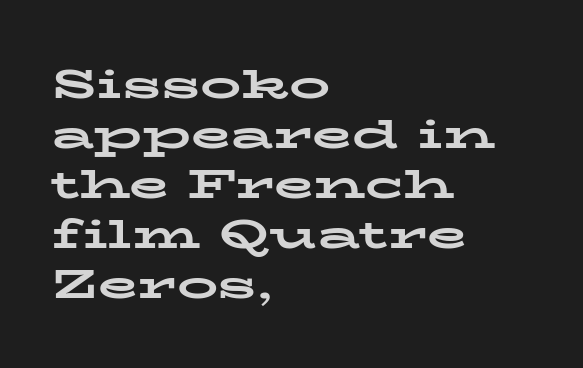
The image shows 41 px bold, wide serif type, upright; set left-aligned, line spacing 1.22x, normal letter spacing, not underlined; low stroke contrast and a medium x-height.
